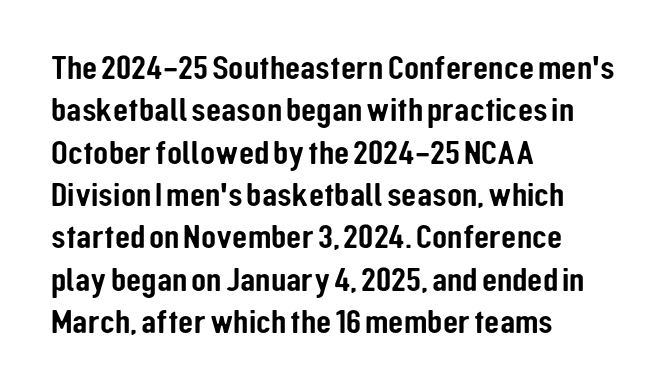
Q: Is the text italic (slanted)? A: No, it is upright.
Q: Is the typeface a serif or a sans-serif typeface? A: Sans-serif.
Q: Is the text underlined? A: No.
Q: How is the paragraph aligned? A: Left-aligned.
Q: Is the spacing between letters normal or unusually wide? A: Normal.
Q: Width (condensed, normal, or wide)? A: Condensed.
Q: Stroke contrast? A: Low.
Q: x-height? A: Medium.
Q: Monospaced? A: No.
